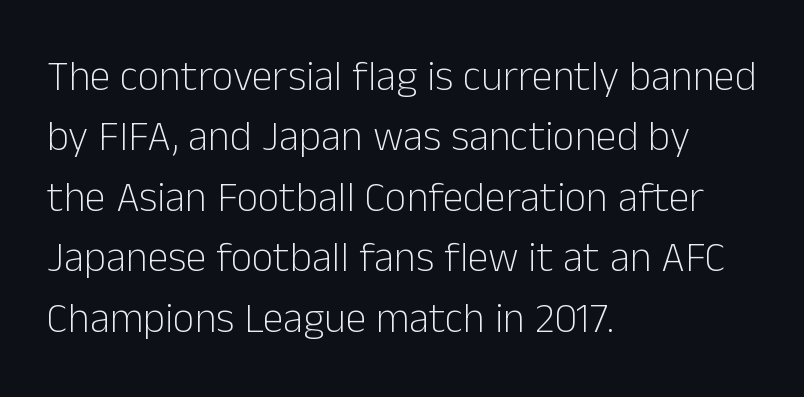
{"serif": "no", "italic": "no", "bold": "no", "weight": "light", "width": "normal", "stroke_contrast": "low", "x_height": "medium", "monospaced": "no", "underline": "no", "align": "left", "line_spacing": "normal", "line_spacing_ratio": 1.44, "letter_spacing": "normal", "letter_spacing_em": 0.0, "glyph_px": 42}
